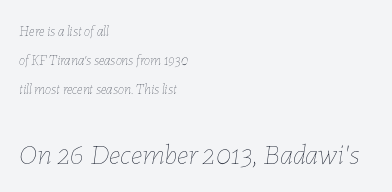
Q: Is the text bold? A: No.
Q: Is the text italic (slanted)? A: Yes, it leans right by about 7 degrees.
Q: Is the text underlined? A: No.
Q: How is the paragraph aligned? A: Left-aligned.
Q: Is the spacing between letters normal or unusually wide? A: Normal.
Q: Is the spacing between lines tight, normal or loose? A: Loose.
Q: Which block of text is set in a larger size, the first (top) or the second (bottom)? A: The second (bottom) one.
Q: Width (condensed, normal, or wide)? A: Normal.
Q: Stroke contrast? A: Low.
Q: x-height? A: Medium.
Q: Monospaced? A: No.
